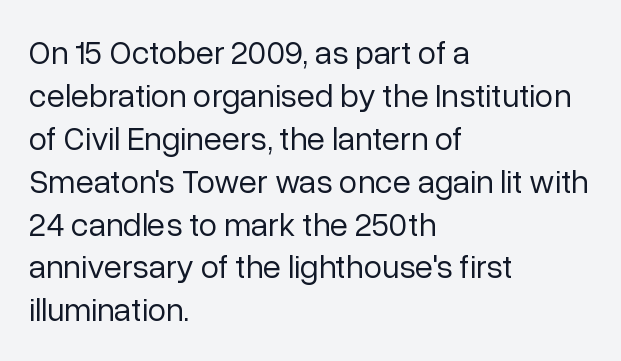
The image shows 33 px regular-weight sans-serif type, upright; set left-aligned, normal line spacing (1.3x), normal letter spacing, not underlined; low stroke contrast and a medium x-height.
